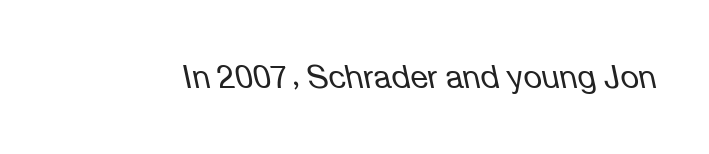
Q: Is the text bold? A: No.
Q: Is the text italic (slanted)? A: Yes, it leans left by about 12 degrees.
Q: Is the text underlined? A: No.
Q: Is the spacing between letters normal or unusually wide? A: Normal.
Q: Width (condensed, normal, or wide)? A: Normal.
Q: Stroke contrast? A: Low.
Q: x-height? A: Medium.
Q: Monospaced? A: No.
